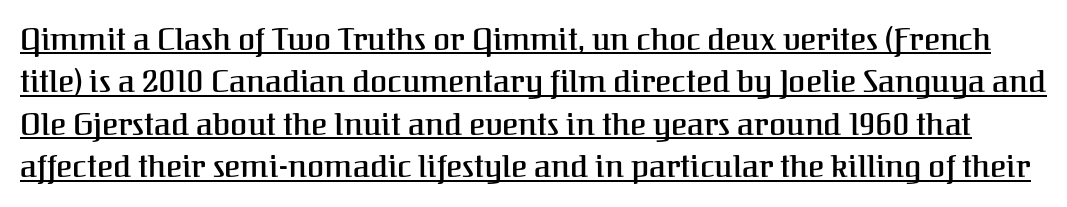
{"serif": "yes", "italic": "no", "width": "normal", "stroke_contrast": "medium", "x_height": "medium", "monospaced": "no", "underline": "yes", "line_spacing": "normal", "line_spacing_ratio": 1.37, "letter_spacing": "normal", "letter_spacing_em": 0.0, "glyph_px": 31}
